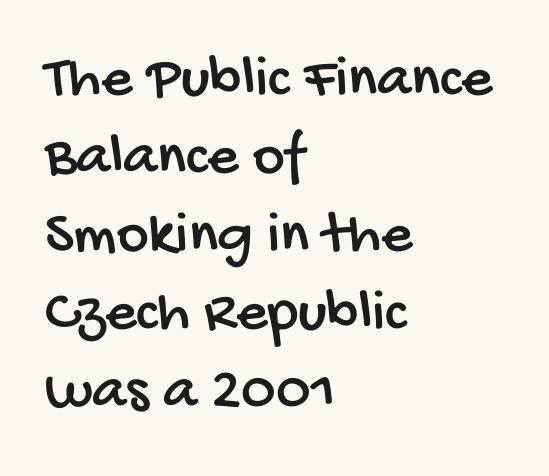
Q: Is the typeface a serif or a sans-serif typeface? A: Sans-serif.
Q: Is the text underlined? A: No.
Q: How is the paragraph aligned? A: Left-aligned.
Q: Is the spacing between letters normal or unusually wide? A: Normal.
Q: Is the spacing between lines tight, normal or loose? A: Normal.
Q: Width (condensed, normal, or wide)? A: Condensed.
Q: Stroke contrast? A: Low.
Q: x-height? A: Large.
Q: Monospaced? A: No.
